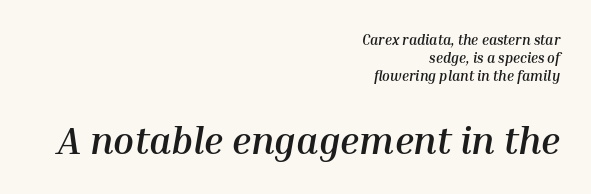
The image shows 38 px semibold type, italic (leaning right); set right-aligned, normal line spacing (1.3x), normal letter spacing, not underlined; the second (bottom) block is 2.71x larger; medium stroke contrast and a medium x-height.
